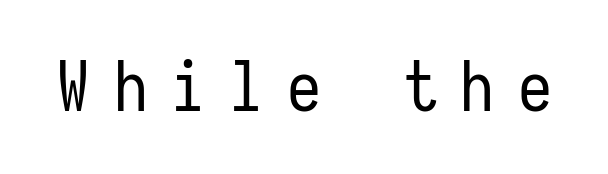
Q: Is the text bold? A: No.
Q: Is the text italic (slanted)? A: No, it is upright.
Q: Is the typeface a serif or a sans-serif typeface? A: Sans-serif.
Q: Is the text underlined? A: No.
Q: Is the spacing between letters normal or unusually wide? A: Unusually wide.
Q: Width (condensed, normal, or wide)? A: Condensed.
Q: Stroke contrast? A: Low.
Q: x-height? A: Medium.
Q: Monospaced? A: Yes.
